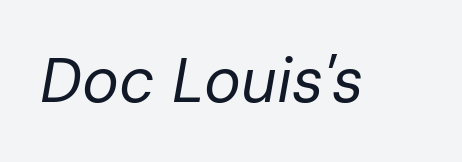
This rendering features lettering with no underline. Looking at the ascenders, they clearly lean. You could call the tracking neutral — neither tight nor loose. The typeface has the unassuming heft of standard copy or less.
